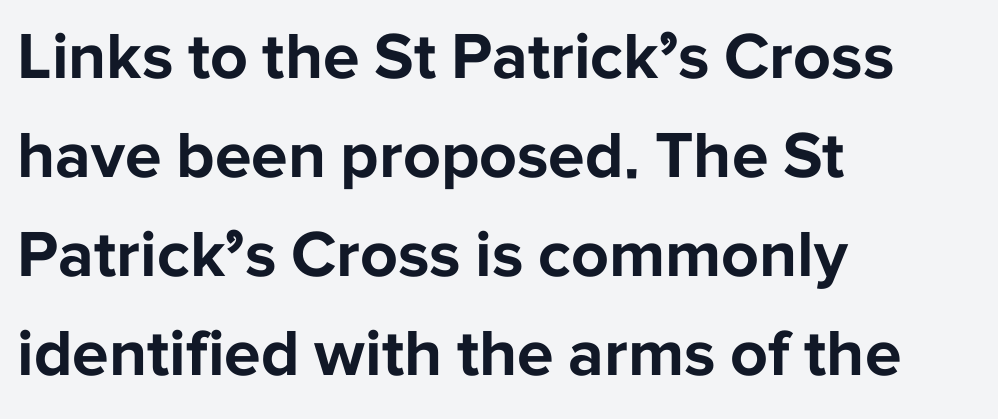
Q: Is the text bold? A: Yes.
Q: Is the text italic (slanted)? A: No, it is upright.
Q: Is the typeface a serif or a sans-serif typeface? A: Sans-serif.
Q: Is the text underlined? A: No.
Q: How is the paragraph aligned? A: Left-aligned.
Q: Is the spacing between letters normal or unusually wide? A: Normal.
Q: Is the spacing between lines tight, normal or loose? A: Normal.
Q: Width (condensed, normal, or wide)? A: Normal.
Q: Stroke contrast? A: Low.
Q: x-height? A: Medium.
Q: Monospaced? A: No.
